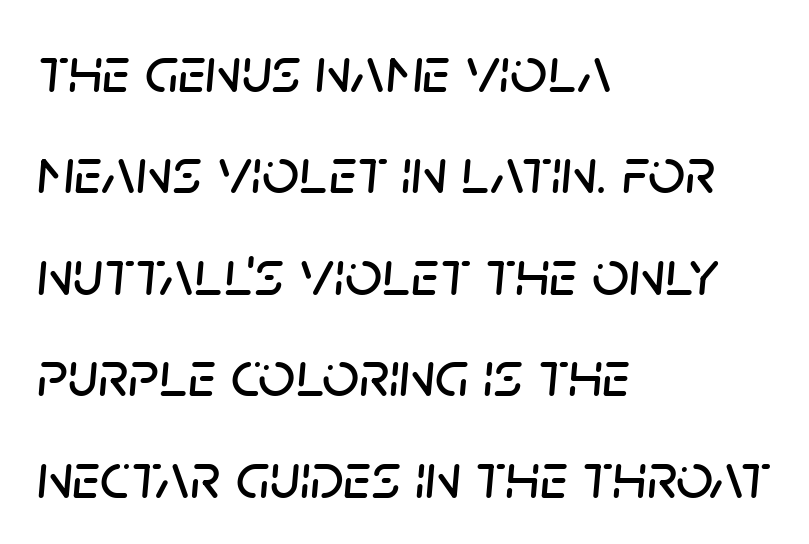
The image shows 65 px text type, italic (leaning right); set left-aligned, normal line spacing (1.56x), normal letter spacing, not underlined; low stroke contrast and a large x-height.
